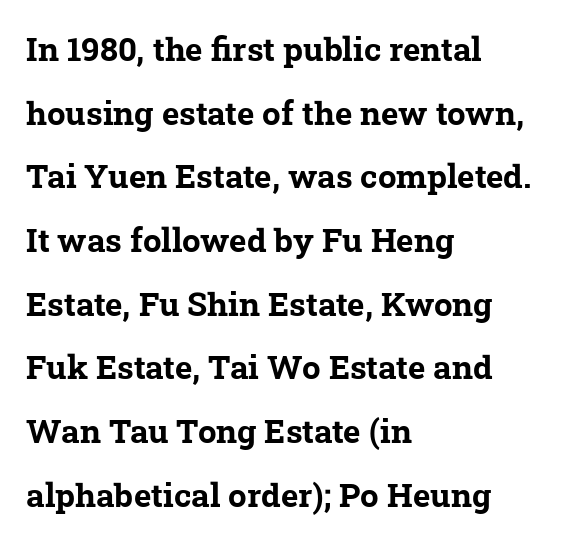
Line starts are locked; line ends wander. Between one letter and the next there's only the usual sliver of space. Words float on clear page, feet unadorned. The characters look thick and weighty, a clear bold. Unlike a clean sans, this face finishes its strokes with serifs.
